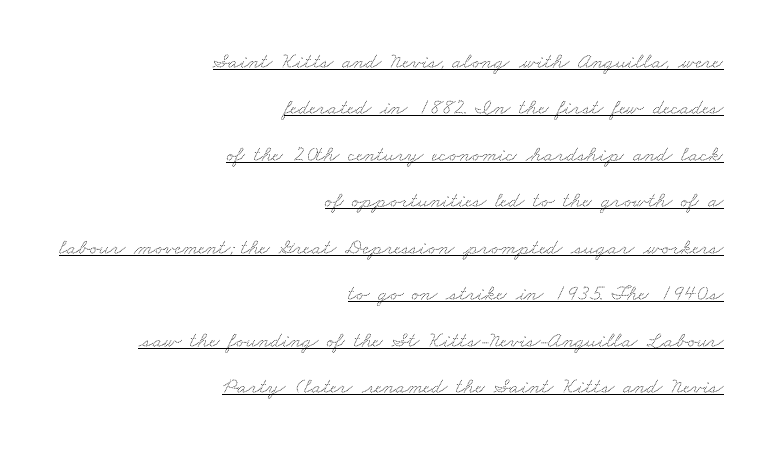
The image shows 22 px text type; set right-aligned, loose line spacing (2.11x), normal letter spacing, underlined.
